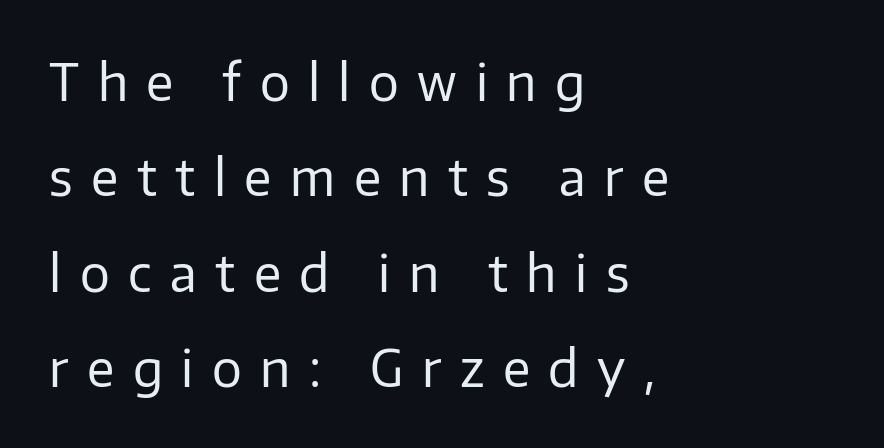
The image shows 50 px regular-weight sans-serif type, upright; set left-aligned, loose line spacing (1.91x), unusually wide letter spacing (+0.37 em), not underlined; low stroke contrast and a medium x-height.
